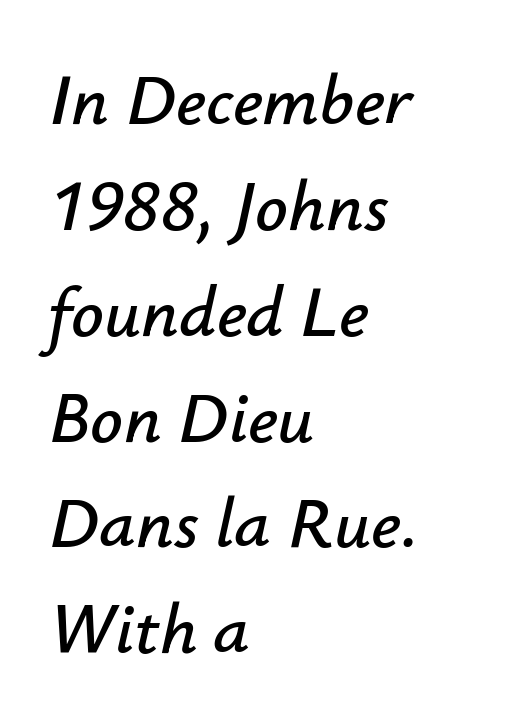
Q: Is the text italic (slanted)? A: Yes, it leans right by about 12 degrees.
Q: Is the text underlined? A: No.
Q: How is the paragraph aligned? A: Left-aligned.
Q: Is the spacing between letters normal or unusually wide? A: Normal.
Q: Is the spacing between lines tight, normal or loose? A: Normal.
Q: Width (condensed, normal, or wide)? A: Normal.
Q: Stroke contrast? A: Low.
Q: x-height? A: Small.
Q: Monospaced? A: No.
